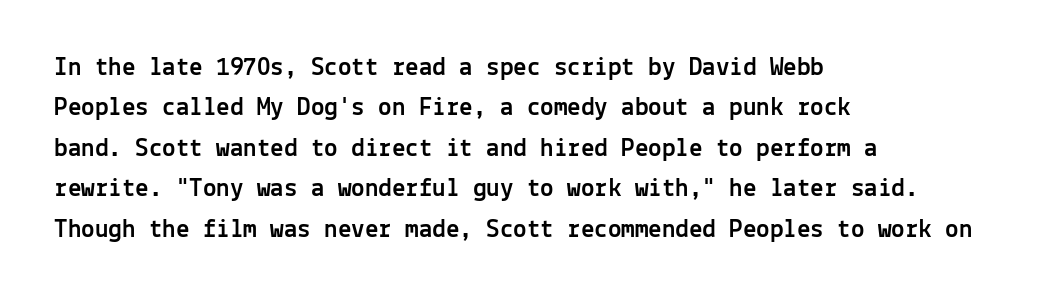
Q: Is the text italic (slanted)? A: No, it is upright.
Q: Is the text underlined? A: No.
Q: How is the paragraph aligned? A: Left-aligned.
Q: Is the spacing between letters normal or unusually wide? A: Normal.
Q: Is the spacing between lines tight, normal or loose? A: Normal.
